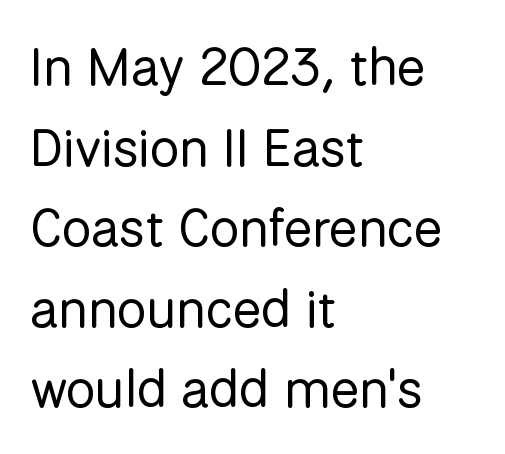
{"serif": "no", "italic": "no", "bold": "no", "weight": "regular", "width": "normal", "stroke_contrast": "low", "x_height": "medium", "monospaced": "no", "underline": "no", "align": "left", "line_spacing": "normal", "line_spacing_ratio": 1.52, "letter_spacing": "normal", "letter_spacing_em": 0.0, "glyph_px": 53}
